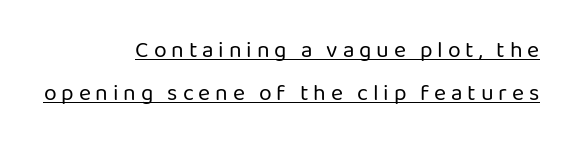
The image shows 23 px text type, upright; set right-aligned, line spacing 1.89x, unusually wide letter spacing (+0.21 em), underlined.
